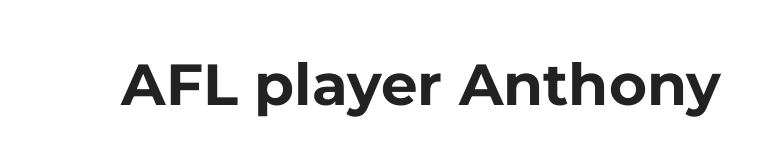
Q: Is the text bold? A: Yes.
Q: Is the text italic (slanted)? A: No, it is upright.
Q: Is the typeface a serif or a sans-serif typeface? A: Sans-serif.
Q: Is the text underlined? A: No.
Q: Is the spacing between letters normal or unusually wide? A: Normal.
Q: Width (condensed, normal, or wide)? A: Normal.
Q: Stroke contrast? A: Low.
Q: x-height? A: Medium.
Q: Monospaced? A: No.
